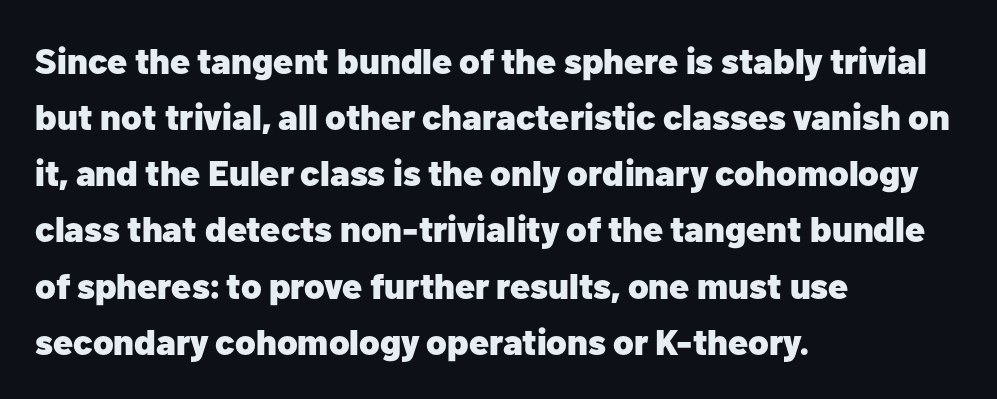
Quick note: underline off. Posture: upright roman. A student would call this left alignment; a typographer would say flush left, rag right. Is there much room between lines? A standard amount, neither cramped nor airy. These lines are rendered in a variable-pitch font. I'd call this a sans setting — the letters go barefoot.
